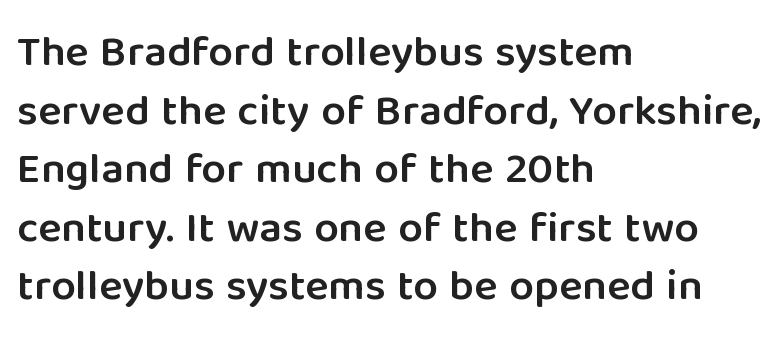
Evenly set lines give the paragraph a standard silhouette. Look at the tracking — it's just the regular setting, nothing added. Looks like regular typesetting: each glyph gets only the width it needs. The rag falls on the right side of this text block.
